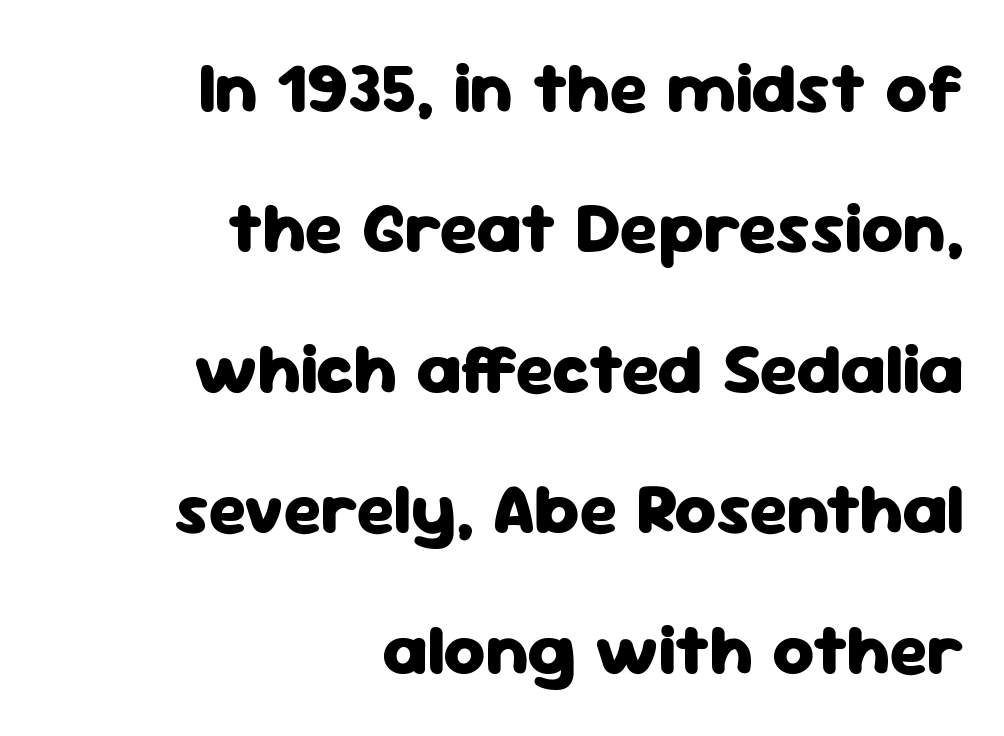
The image shows 72 px heavy sans-serif type, upright; set right-aligned, loose line spacing (1.95x), normal letter spacing, not underlined; low stroke contrast and a medium x-height.
